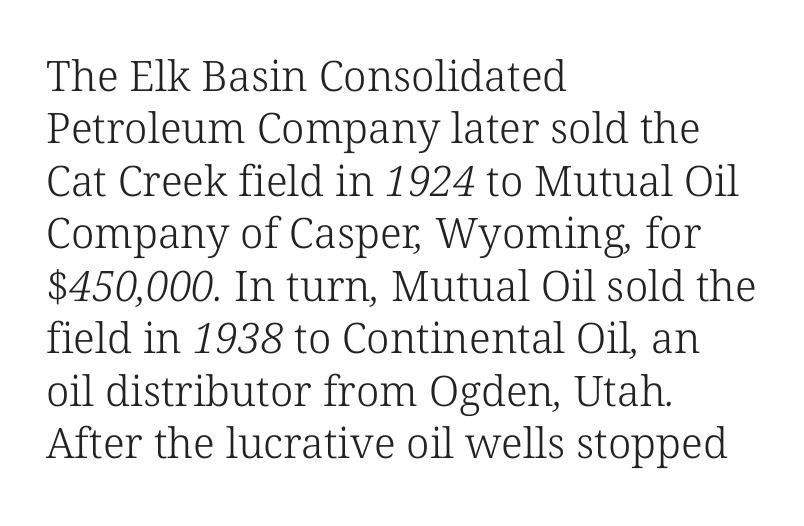
Q: Is the text bold? A: No.
Q: Is the typeface a serif or a sans-serif typeface? A: Serif.
Q: Is the text underlined? A: No.
Q: How is the paragraph aligned? A: Left-aligned.
Q: Is the spacing between letters normal or unusually wide? A: Normal.
Q: Is the spacing between lines tight, normal or loose? A: Normal.
Q: Width (condensed, normal, or wide)? A: Normal.
Q: Stroke contrast? A: Low.
Q: x-height? A: Medium.
Q: Monospaced? A: No.
